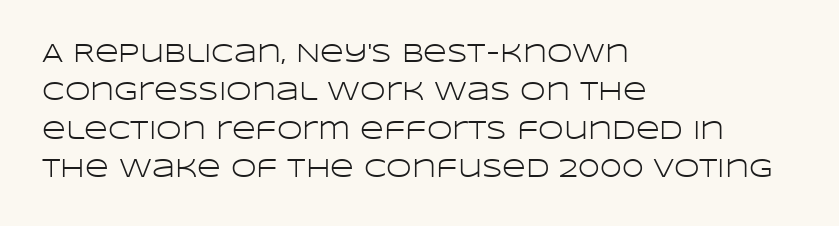
Q: Is the text bold? A: No.
Q: Is the text italic (slanted)? A: No, it is upright.
Q: Is the text underlined? A: No.
Q: How is the paragraph aligned? A: Left-aligned.
Q: Is the spacing between letters normal or unusually wide? A: Normal.
Q: Is the spacing between lines tight, normal or loose? A: Normal.
